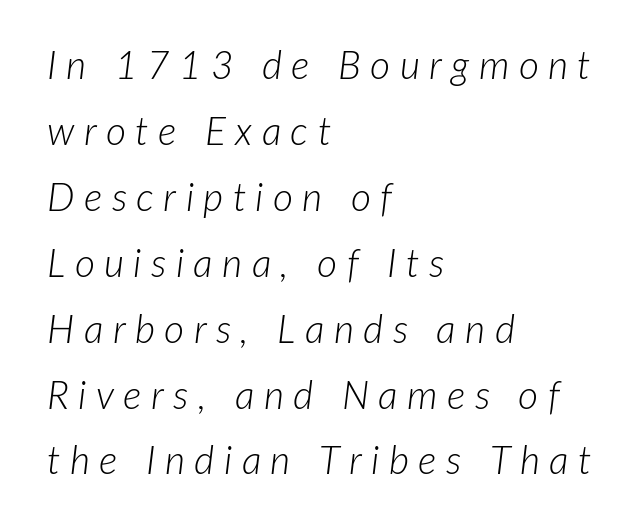
{"italic": "yes", "lean": "right", "slant_degrees": 7, "bold": "no", "weight": "light", "width": "normal", "stroke_contrast": "low", "x_height": "medium", "monospaced": "no", "underline": "no", "align": "left", "line_spacing": "normal", "line_spacing_ratio": 1.69, "letter_spacing": "wide", "letter_spacing_em": 0.24, "glyph_px": 39}
